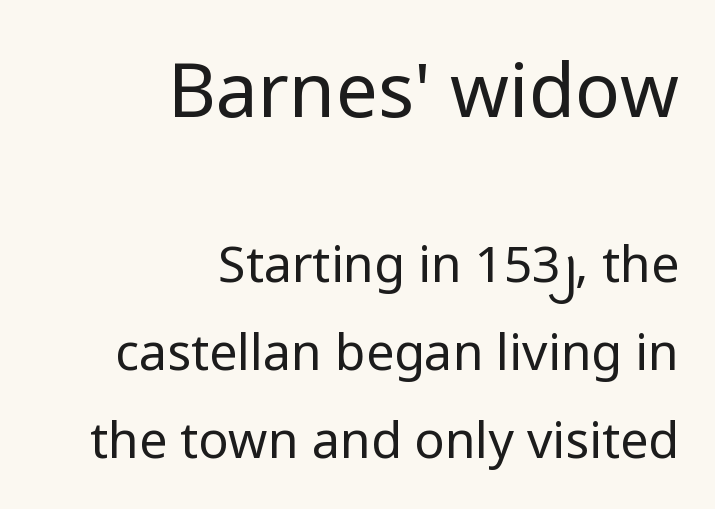
The image shows 75 px regular-weight sans-serif type, upright; set right-aligned, line spacing 1.76x, normal letter spacing, not underlined; the first (top) block is 1.5x larger; low stroke contrast and a medium x-height.
